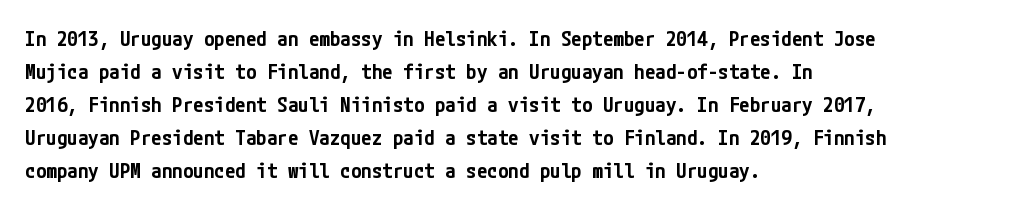
Q: Is the text bold? A: Semi-bold.
Q: Is the text italic (slanted)? A: No, it is upright.
Q: Is the text underlined? A: No.
Q: How is the paragraph aligned? A: Left-aligned.
Q: Is the spacing between letters normal or unusually wide? A: Normal.
Q: Is the spacing between lines tight, normal or loose? A: Normal.
